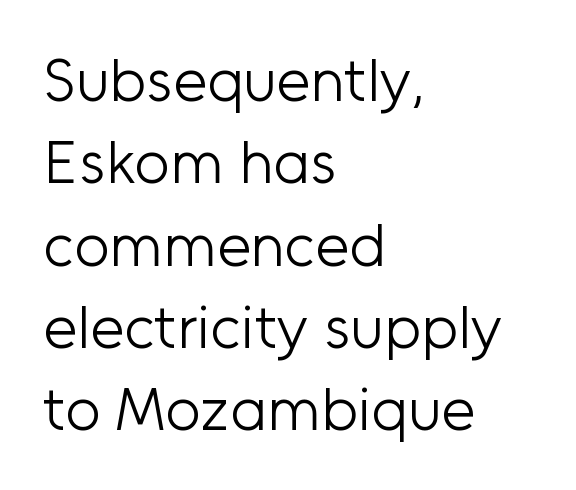
Q: Is the text bold? A: No.
Q: Is the text italic (slanted)? A: No, it is upright.
Q: Is the typeface a serif or a sans-serif typeface? A: Sans-serif.
Q: Is the text underlined? A: No.
Q: How is the paragraph aligned? A: Left-aligned.
Q: Is the spacing between letters normal or unusually wide? A: Normal.
Q: Is the spacing between lines tight, normal or loose? A: Normal.
Q: Width (condensed, normal, or wide)? A: Normal.
Q: Stroke contrast? A: Low.
Q: x-height? A: Medium.
Q: Monospaced? A: No.
